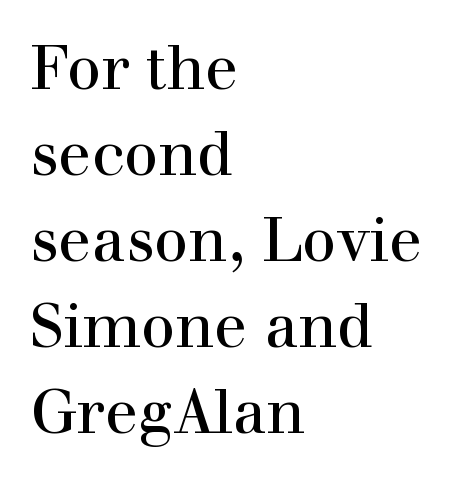
Unlike italic type, these characters show no tilt at all. Only glyphs here, with clear space below each row. The passage shown has conventional tracking throughout. A typesetter would call this leading conventional body-copy spacing. The type family on display is of the serif kind. The rendering anchors every line to the left-hand side.
